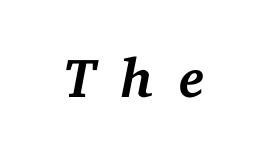
The image shows 55 px semibold serif type, italic (leaning right); set unusually wide letter spacing (+0.45 em), not underlined; medium stroke contrast and a medium x-height.
